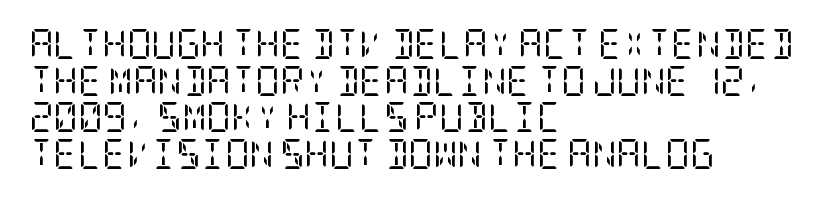
Are there feet on the stems? There are — it's a serif. Bare-footed words on every line. Alignment: flush left. Stroke mass is kept to a normal reading level or below.
